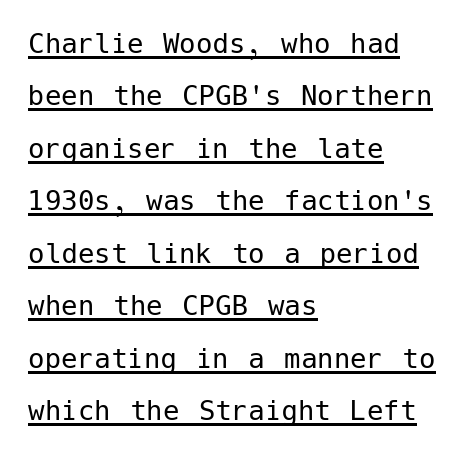
Leftover space on each line is placed entirely after the last word. Posture: upright roman. A quiet, ordinary-to-light weight characterises the typeface. Observe the ordinary spacing: letters are neighbours, not strangers. The rendering uses the underline text-decoration. Regarding leading, the lines here are spaced in the standard way.
